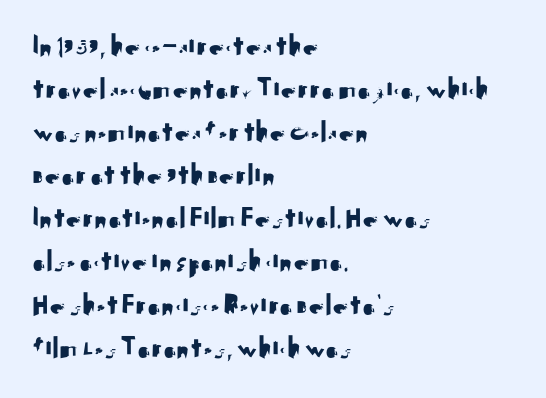
The paragraph shown leans on its left margin. Is there any slant? The stems are plumb. Grotesque or geometric, the face here clearly has no serifs. The baseline area is clear. Varying glyph widths throughout — classic text-font behaviour.
